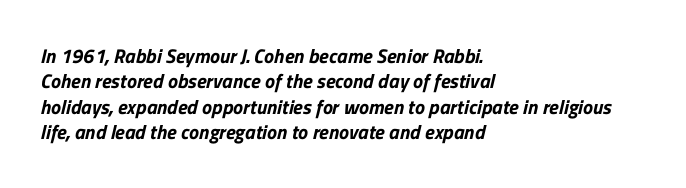
The gaps between neighbouring characters are ordinary and unremarkable. Interline gaps are of average width in this sample. One-word summary of the alignment: left. The gap between lines stays unmarked.
